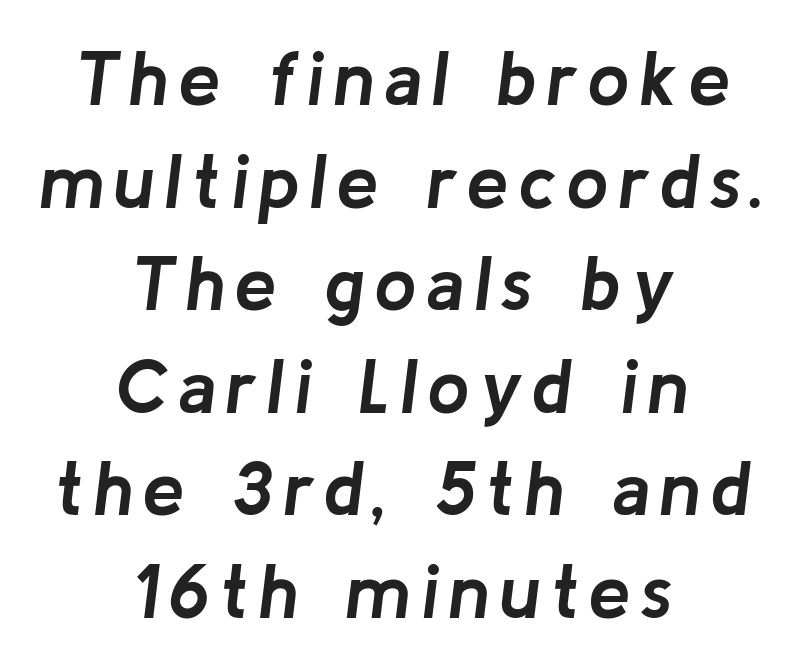
The image shows 76 px semibold type, italic (leaning right); set centered, normal line spacing (1.35x), not underlined; low stroke contrast and a medium x-height.
